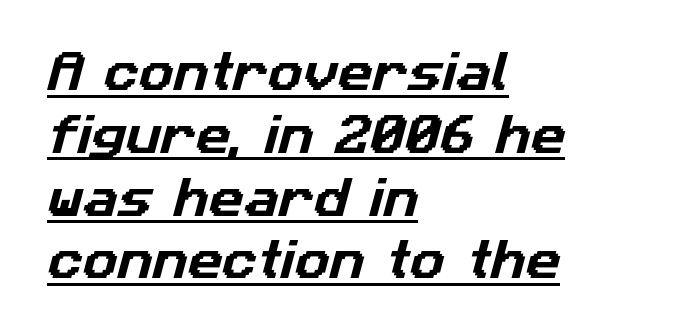
Q: Is the typeface a serif or a sans-serif typeface? A: Sans-serif.
Q: Is the text underlined? A: Yes.
Q: How is the paragraph aligned? A: Left-aligned.
Q: Is the spacing between letters normal or unusually wide? A: Normal.
Q: Is the spacing between lines tight, normal or loose? A: Normal.
Q: Width (condensed, normal, or wide)? A: Normal.
Q: Stroke contrast? A: Low.
Q: x-height? A: Medium.
Q: Monospaced? A: No.
